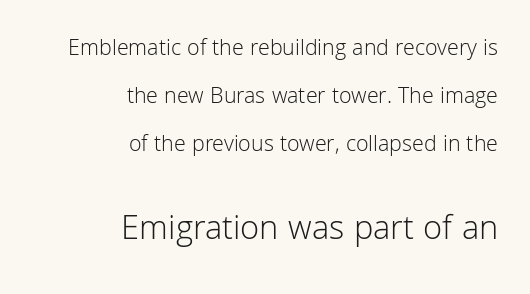
The image shows 35 px light sans-serif type, upright; set right-aligned, loose line spacing (2.09x), normal letter spacing, not underlined; the second (bottom) block is 1.52x larger; low stroke contrast and a medium x-height.
